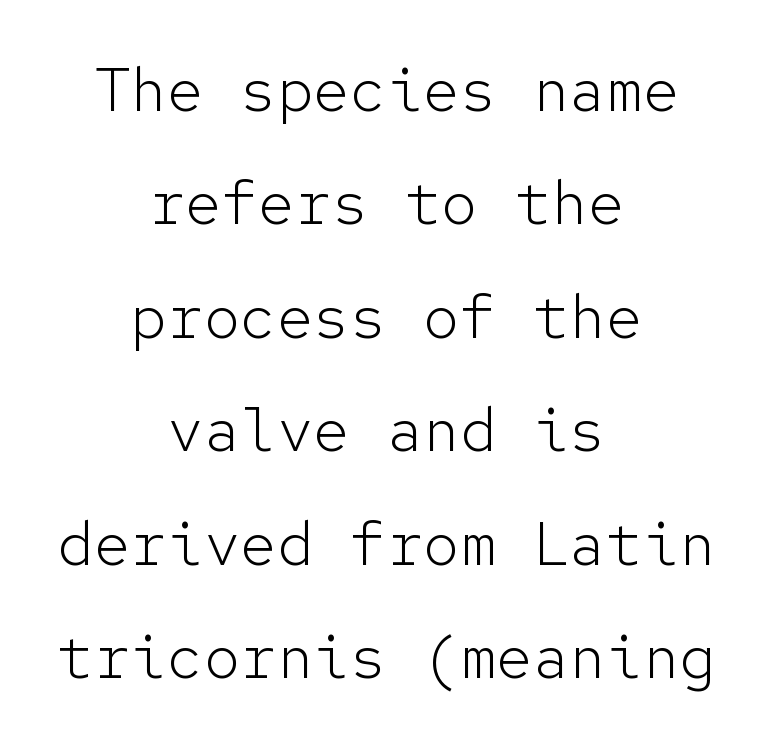
Q: Is the text bold? A: No.
Q: Is the text italic (slanted)? A: No, it is upright.
Q: Is the typeface a serif or a sans-serif typeface? A: Sans-serif.
Q: Is the text underlined? A: No.
Q: How is the paragraph aligned? A: Centered.
Q: Is the spacing between letters normal or unusually wide? A: Normal.
Q: Width (condensed, normal, or wide)? A: Normal.
Q: Stroke contrast? A: Low.
Q: x-height? A: Medium.
Q: Monospaced? A: Yes.
